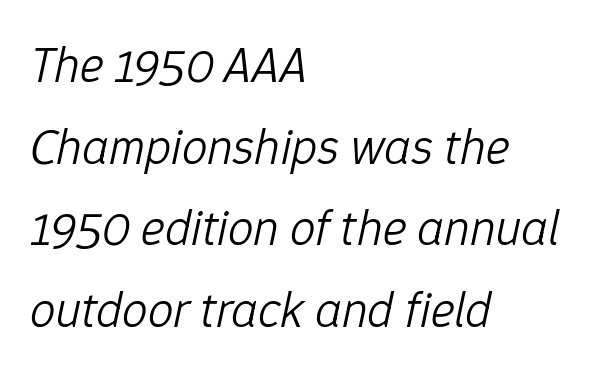
Q: Is the text bold? A: No.
Q: Is the text italic (slanted)? A: Yes, it leans right by about 12 degrees.
Q: Is the text underlined? A: No.
Q: How is the paragraph aligned? A: Left-aligned.
Q: Is the spacing between letters normal or unusually wide? A: Normal.
Q: Is the spacing between lines tight, normal or loose? A: Normal.
Q: Width (condensed, normal, or wide)? A: Normal.
Q: Stroke contrast? A: Low.
Q: x-height? A: Medium.
Q: Monospaced? A: No.
